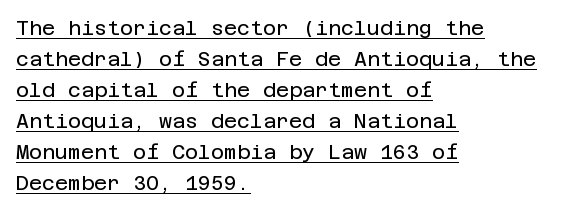
{"italic": "no", "bold": "no", "underline": "yes", "align": "left", "line_spacing": "normal", "line_spacing_ratio": 1.55, "letter_spacing": "normal", "letter_spacing_em": 0.0, "glyph_px": 20}
